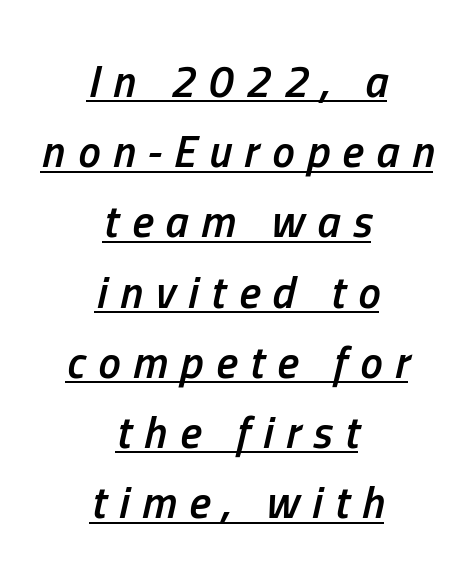
Loose tracking; the words dissolve into strings of separated letters. Quick note: italic. Typeset on center — no edge is straight. Emphasis is given by a line drawn under the lettering. A typesetter would call this leading conventional body-copy spacing.
